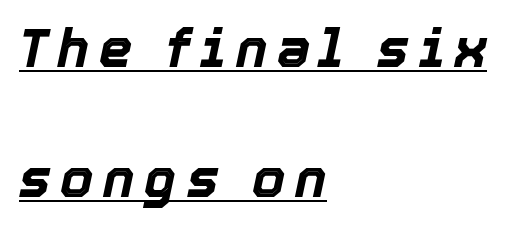
The image shows 53 px bold type, italic (leaning right); set left-aligned, loose line spacing (2.46x), underlined; a medium x-height.
